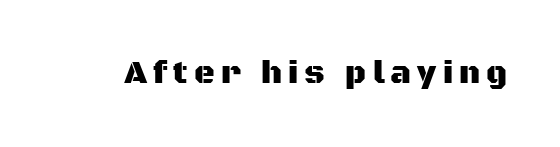
The image shows 32 px sans-serif type, upright; set not underlined; medium stroke contrast and a large x-height.
